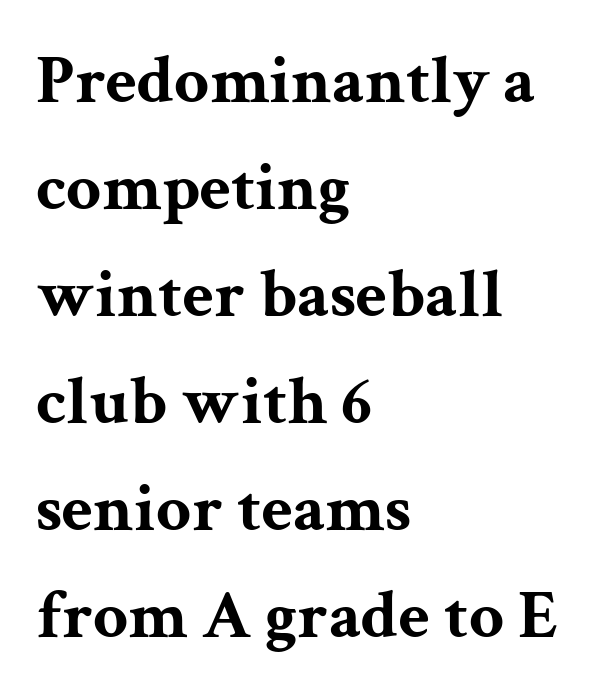
{"serif": "yes", "italic": "no", "bold": "yes", "weight": "bold", "width": "wide", "stroke_contrast": "medium", "x_height": "medium", "monospaced": "no", "underline": "no", "align": "left", "line_spacing": "normal", "line_spacing_ratio": 1.55, "letter_spacing": "normal", "letter_spacing_em": 0.0, "glyph_px": 69}
